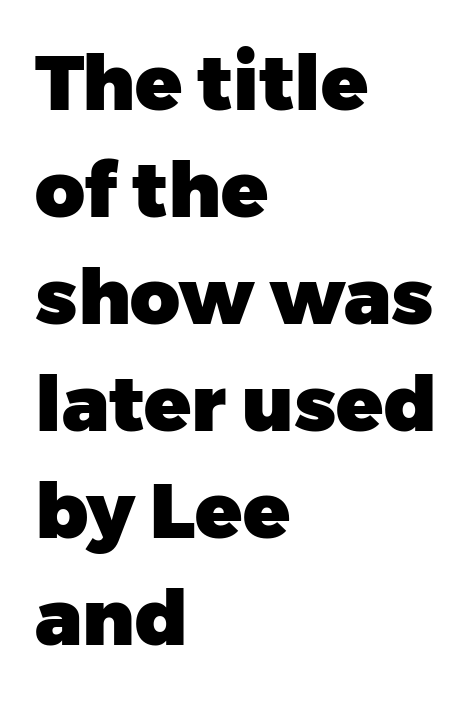
The image shows 77 px heavy sans-serif type, upright; set left-aligned, normal line spacing (1.39x), normal letter spacing, not underlined; low stroke contrast and a medium x-height.
